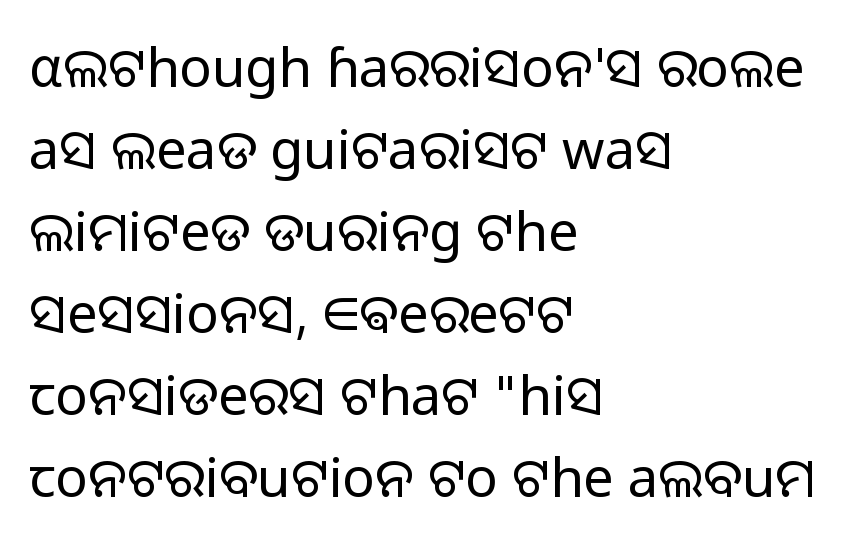
Q: Is the text bold? A: No.
Q: Is the text italic (slanted)? A: No, it is upright.
Q: Is the typeface a serif or a sans-serif typeface? A: Sans-serif.
Q: Is the text underlined? A: No.
Q: How is the paragraph aligned? A: Left-aligned.
Q: Is the spacing between letters normal or unusually wide? A: Normal.
Q: Is the spacing between lines tight, normal or loose? A: Normal.
Q: Width (condensed, normal, or wide)? A: Normal.
Q: Stroke contrast? A: Low.
Q: x-height? A: Medium.
Q: Monospaced? A: No.
